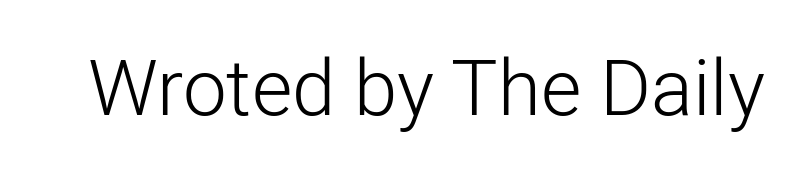
The font family rendered here belongs to the sans-serif group. Every stem runs plumb, perpendicular to the baseline. The letters advance in unequal steps, a hallmark of proportional type. The typeface has the unassuming heft of standard copy or less. Tracking value appears to be zero — textbook default spacing. The zone under the glyphs is completely vacant.
